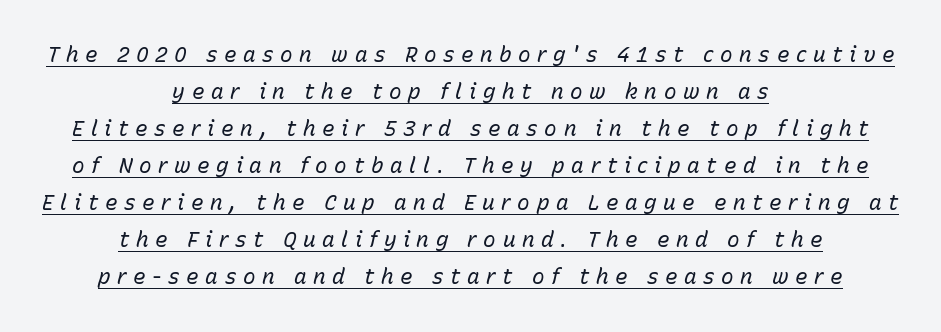
How are the letters spaced? Widely, with obvious added tracking. A centered setting, common on invitations and titles, is used for this passage. Stem width sits at or under what a default text font uses. Descenders here cross a horizontal rule under the line.
